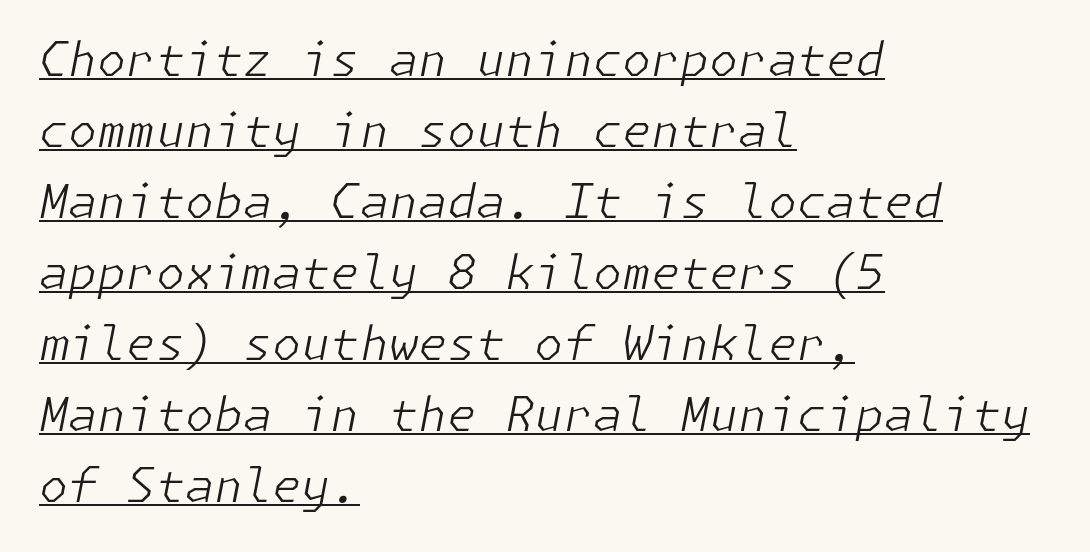
Q: Is the text bold? A: No.
Q: Is the text italic (slanted)? A: Yes, it leans right by about 11 degrees.
Q: Is the text underlined? A: Yes.
Q: How is the paragraph aligned? A: Left-aligned.
Q: Is the spacing between letters normal or unusually wide? A: Normal.
Q: Is the spacing between lines tight, normal or loose? A: Normal.
Q: Width (condensed, normal, or wide)? A: Normal.
Q: Stroke contrast? A: Low.
Q: x-height? A: Medium.
